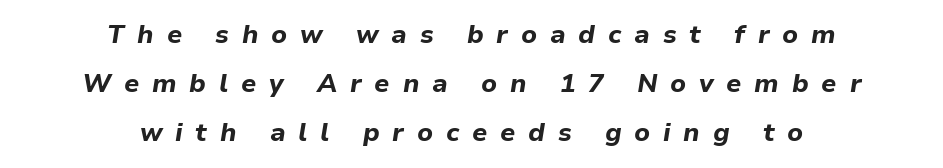
The image shows 26 px bold type, italic (leaning right); set centered, line spacing 1.89x, unusually wide letter spacing (+0.49 em), not underlined.
